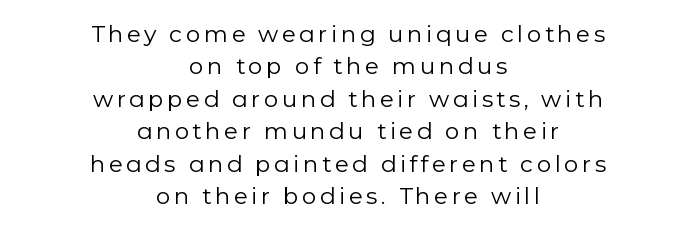
Q: Is the text bold? A: No.
Q: Is the text italic (slanted)? A: No, it is upright.
Q: Is the text underlined? A: No.
Q: How is the paragraph aligned? A: Centered.
Q: Is the spacing between lines tight, normal or loose? A: Normal.
